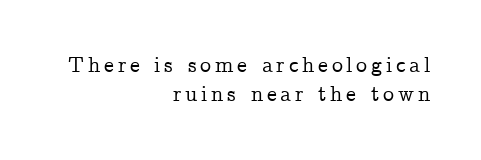
The image shows 22 px text type, upright; set right-aligned, normal line spacing (1.3x), not underlined.
